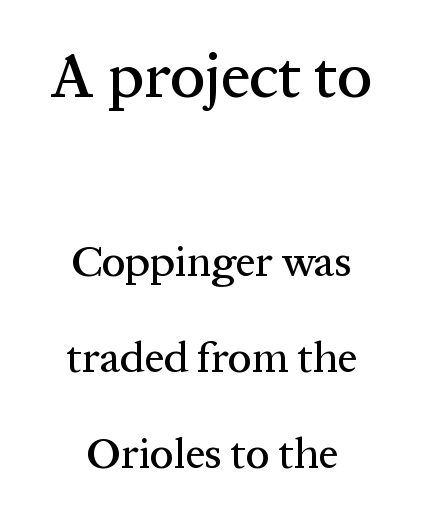
The image shows 64 px serif type, upright; set loose line spacing (2.24x), normal letter spacing, not underlined; the first (top) block is 1.49x larger; medium stroke contrast and a medium x-height.
